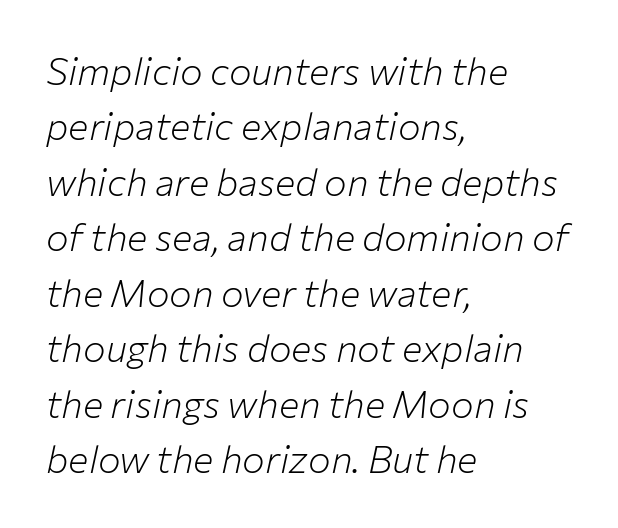
The image shows 38 px light type, italic (leaning right); set left-aligned, normal line spacing (1.46x), normal letter spacing, not underlined; low stroke contrast and a medium x-height.
